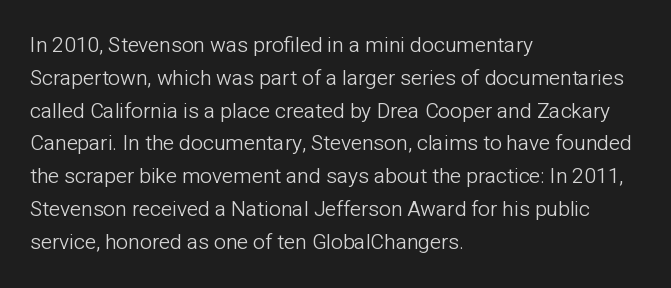
The image shows 21 px text type, upright; set left-aligned, normal line spacing (1.56x), normal letter spacing, not underlined.
